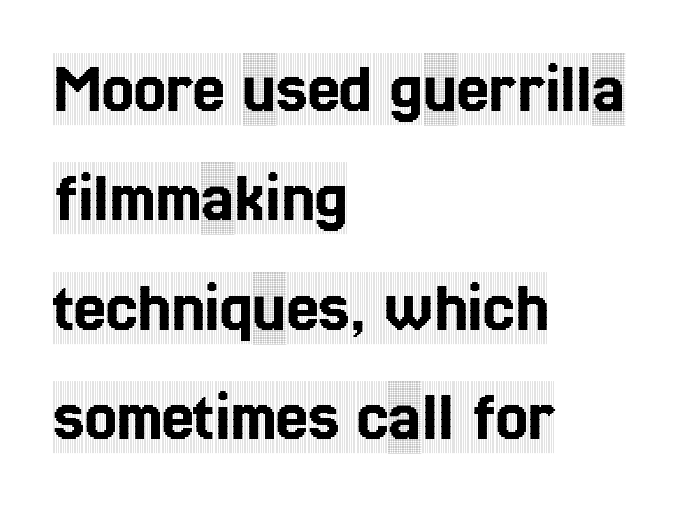
The image shows 72 px condensed serif type, upright; set left-aligned, normal line spacing (1.52x), normal letter spacing, not underlined; a large x-height.
